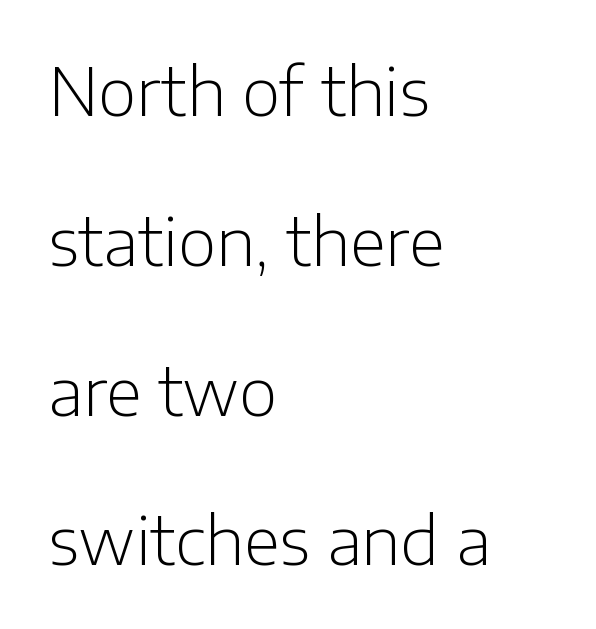
Typeset ragged right — the left edge is the straight one. Check where the strokes stop: nothing finishes them off — pure sans. This sample has the flowing, uneven cadence of proportional lettering. The area under the type is left untouched. The strokes carry an ordinary text weight at most. Vertical spacing — loose.
